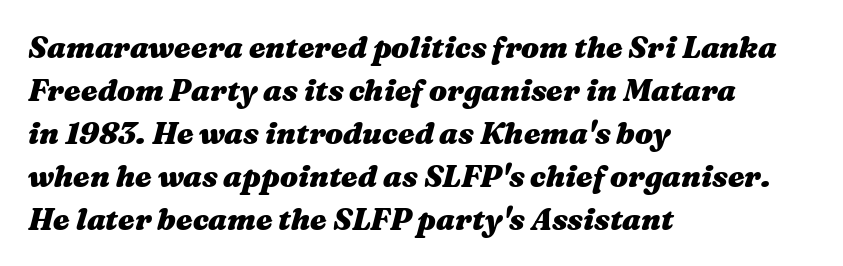
This sample uses an oblique cut, with every glyph tilted off the vertical. The strokes are fattened all the way to bold. Spacing verdict: proportional, widths tailored to each character. Is the block centered? No — it sits flush against the left margin. Normally led — the rows are evenly, conventionally spaced.
